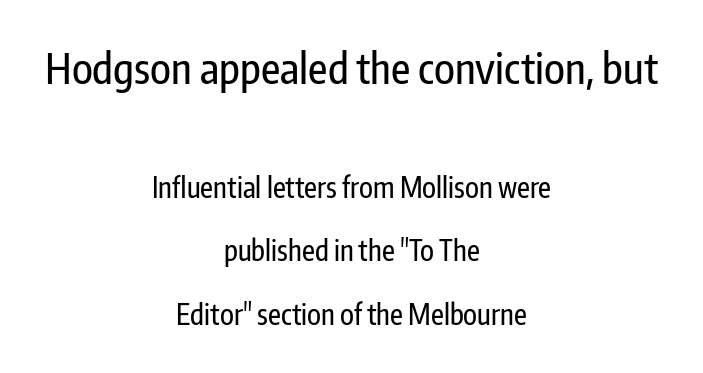
The image shows 42 px condensed sans-serif type, upright; set centered, loose line spacing (2.27x), normal letter spacing, not underlined; the first (top) block is 1.5x larger; low stroke contrast and a medium x-height.
